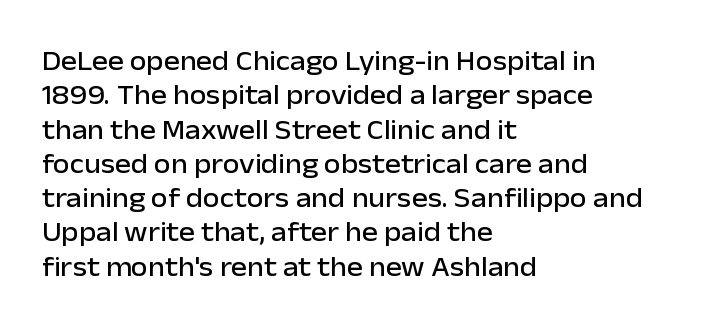
Q: Is the text italic (slanted)? A: No, it is upright.
Q: Is the text underlined? A: No.
Q: How is the paragraph aligned? A: Left-aligned.
Q: Is the spacing between letters normal or unusually wide? A: Normal.
Q: Is the spacing between lines tight, normal or loose? A: Normal.
